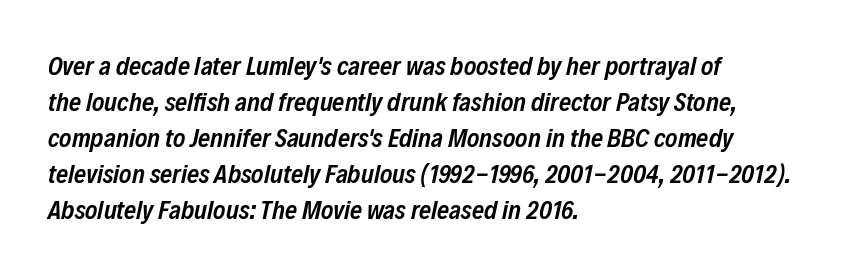
The image shows 26 px text type, italic (leaning right); set left-aligned, normal line spacing (1.38x), normal letter spacing, not underlined.
